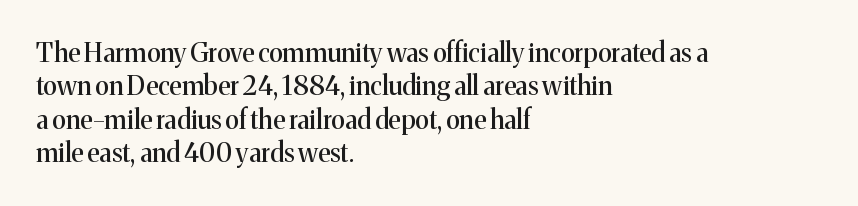
{"italic": "no", "underline": "no", "align": "left", "line_spacing": "normal", "line_spacing_ratio": 1.28, "letter_spacing": "normal", "letter_spacing_em": 0.0, "glyph_px": 26}
